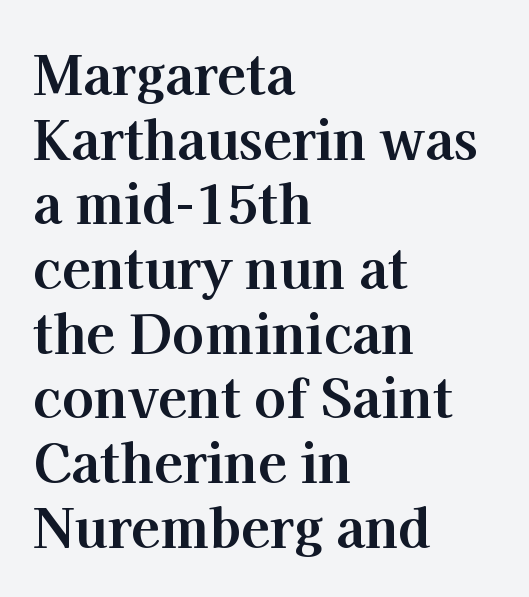
The image shows 53 px bold serif type, upright; set left-aligned, line spacing 1.22x, normal letter spacing, not underlined; high stroke contrast and a medium x-height.
